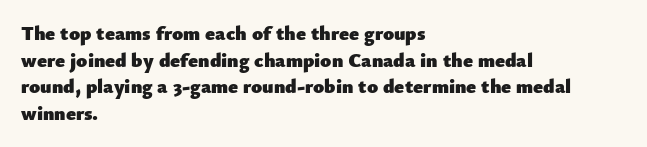
The image shows 20 px bold type, upright; set left-aligned, normal line spacing (1.33x), normal letter spacing, not underlined.
